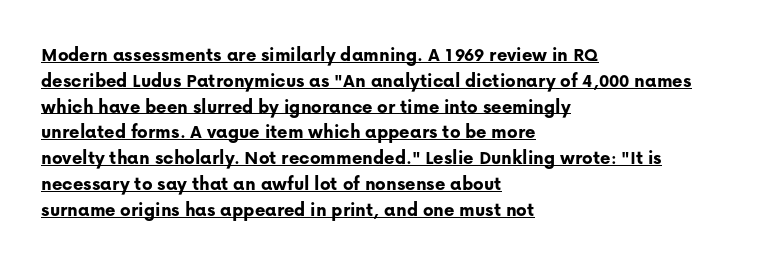
The type sits square on the baseline with zero lean. Characters follow at the spacing the type designer built in. Normally led — the rows are evenly, conventionally spaced. The rendering uses a bold face; every stroke is thick and dark. These lines are set flush left with a ragged right edge. Compared with undecorated copy, this sample adds a rule below the words.
